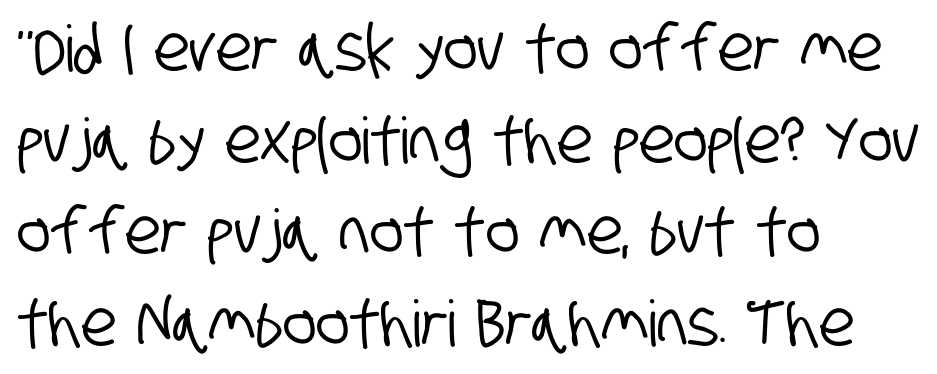
Each letter keeps its own natural width here, so spacing adapts to shape. Tracking here is standard; glyphs follow each other at the usual distance. The compositor pushed each line to the left boundary. Grotesque or geometric, the face here clearly has no serifs.
